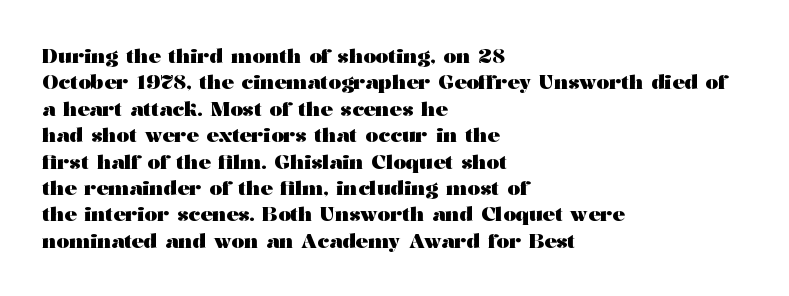
No extra tracking has been applied to these lines. The font is running at its bold setting. Students, observe: this is what conventionally led text looks like. Ascenders rise straight up at ninety degrees.
